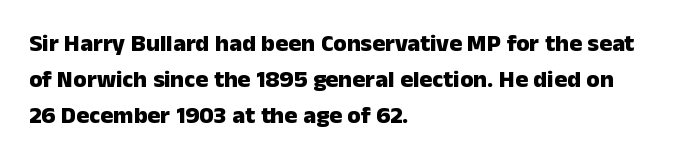
These lines are set flush left with a ragged right edge. Upright lettering throughout. Compared with typical body copy, the letter spacing here is the same. The line-height multiplier appears to be the usual default.
